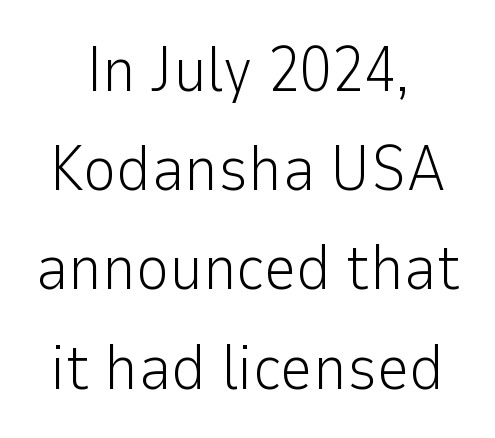
{"serif": "no", "italic": "no", "bold": "no", "weight": "light", "width": "normal", "stroke_contrast": "low", "x_height": "medium", "monospaced": "no", "underline": "no", "align": "center", "line_spacing": "normal", "line_spacing_ratio": 1.55, "letter_spacing": "normal", "letter_spacing_em": 0.0, "glyph_px": 64}
